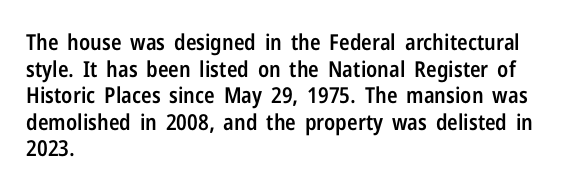
Q: Is the text bold? A: Semi-bold.
Q: Is the text italic (slanted)? A: No, it is upright.
Q: Is the text underlined? A: No.
Q: How is the paragraph aligned? A: Left-aligned.
Q: Is the spacing between letters normal or unusually wide? A: Normal.
